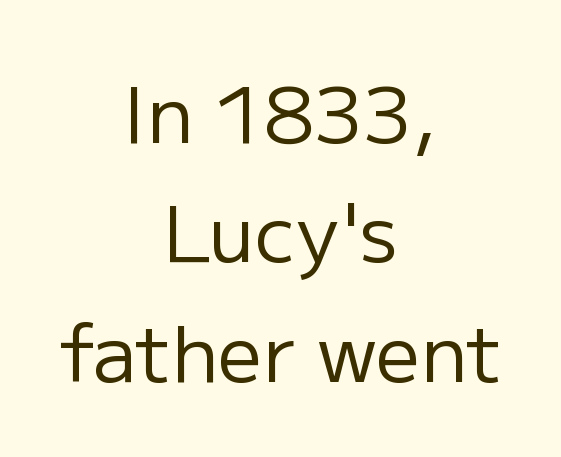
The rendering uses natural spacing where letterforms have individual widths. Nobody drew a line under any word here. Compared with a flush-left layout, this one balances lines on the center instead. The designer went with a sans here, leaving each stem footless. Notice how descenders clear the ascenders below comfortably — that's standard leading.
